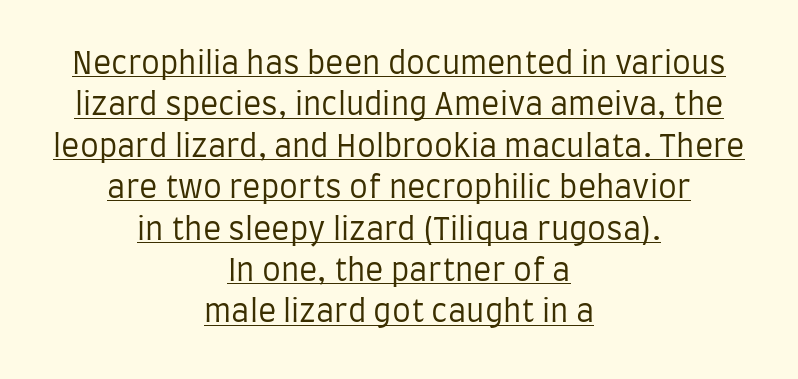
Q: Is the text bold? A: No.
Q: Is the text italic (slanted)? A: No, it is upright.
Q: Is the typeface a serif or a sans-serif typeface? A: Sans-serif.
Q: Is the text underlined? A: Yes.
Q: How is the paragraph aligned? A: Centered.
Q: Is the spacing between letters normal or unusually wide? A: Normal.
Q: Is the spacing between lines tight, normal or loose? A: Normal.
Q: Width (condensed, normal, or wide)? A: Condensed.
Q: Stroke contrast? A: Low.
Q: x-height? A: Large.
Q: Monospaced? A: No.
